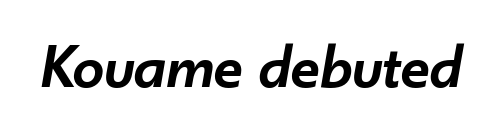
{"italic": "yes", "lean": "right", "slant_degrees": 10, "bold": "semi", "weight": "semibold", "width": "normal", "stroke_contrast": "low", "x_height": "small", "monospaced": "no", "underline": "no", "letter_spacing": "normal", "letter_spacing_em": 0.0, "glyph_px": 63}
